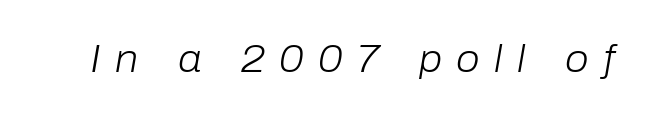
Q: Is the text bold? A: No.
Q: Is the text italic (slanted)? A: Yes, it leans right by about 10 degrees.
Q: Is the text underlined? A: No.
Q: Is the spacing between letters normal or unusually wide? A: Unusually wide.
Q: Width (condensed, normal, or wide)? A: Normal.
Q: Stroke contrast? A: Low.
Q: x-height? A: Medium.
Q: Monospaced? A: No.
